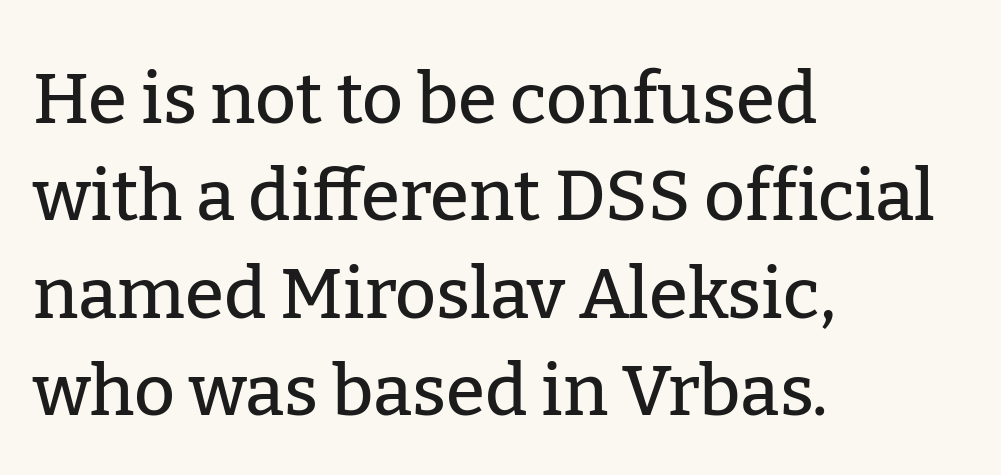
The lines are quadded left. Compared with typical body copy, the letter spacing here is the same. The letters advance in unequal steps, a hallmark of proportional type. A serif font was chosen for this passage.
